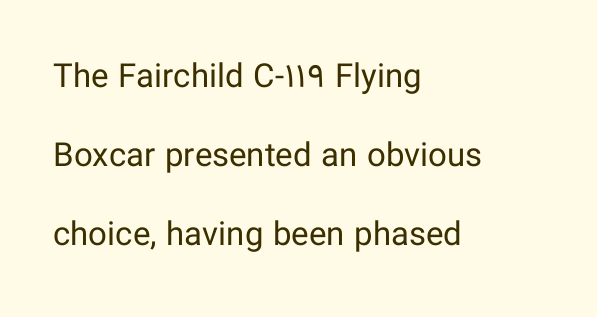
The image shows 33 px regular-weight sans-serif type, upright; set left-aligned, loose line spacing (2.4x), normal letter spacing, not underlined; low stroke contrast and a medium x-height.
